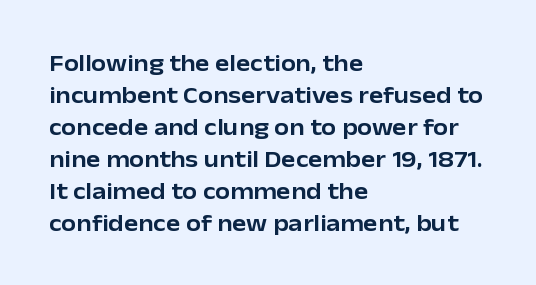
{"italic": "no", "underline": "no", "align": "left", "line_spacing": "normal", "line_spacing_ratio": 1.33, "letter_spacing": "normal", "letter_spacing_em": 0.0, "glyph_px": 24}
